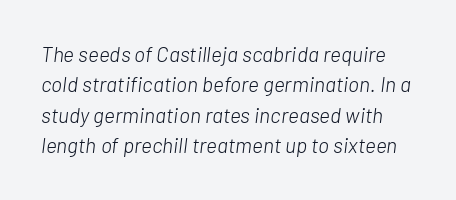
The weight would be labelled regular, book, light, or lighter still. Unmarked baselines from the first word to the last. Normally led — the rows are evenly, conventionally spaced. Caption: standard tracking, unaltered.
